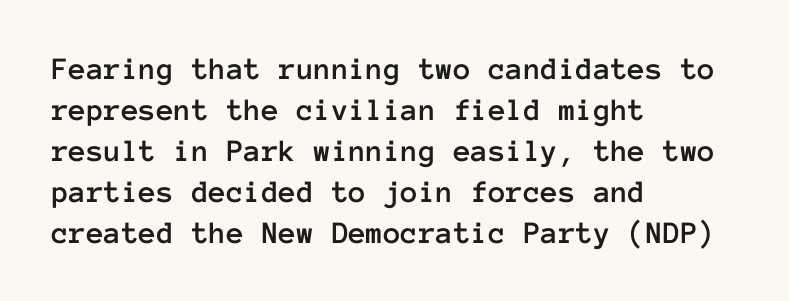
There is no visible air inserted between adjacent glyphs. The glyphs are unaccompanied by any horizontal stroke below them. Is this a fixed-width face? Yes — each glyph sits in an identical cell. Vertically, the passage feels balanced, rows spaced as you'd expect. The setting favours the left margin, as ordinary paragraphs usually do. This is the regular roman posture of the typeface.
